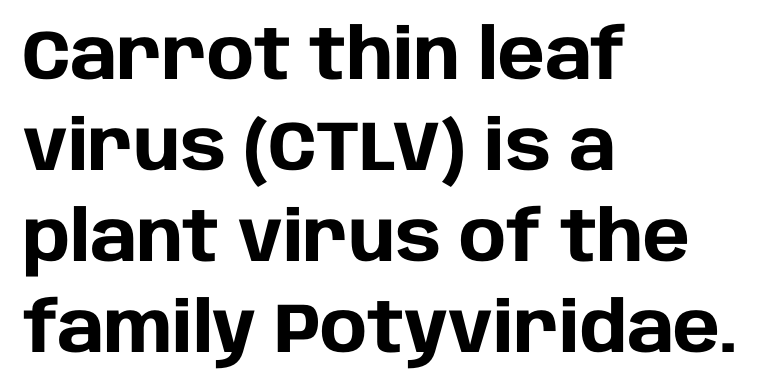
{"serif": "no", "italic": "no", "bold": "yes", "weight": "heavy", "width": "normal", "stroke_contrast": "low", "x_height": "large", "monospaced": "no", "underline": "no", "align": "left", "line_spacing": "normal", "line_spacing_ratio": 1.3, "letter_spacing": "normal", "letter_spacing_em": 0.0, "glyph_px": 70}
